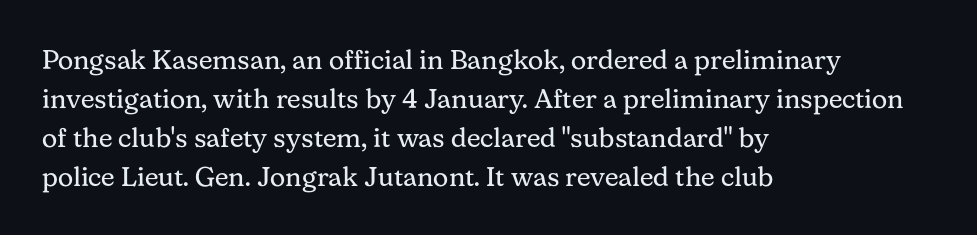
The image shows 27 px text type, upright; set left-aligned, normal line spacing (1.44x), normal letter spacing, not underlined.
